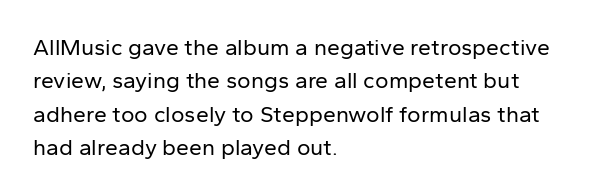
Q: Is the text bold? A: No.
Q: Is the text italic (slanted)? A: No, it is upright.
Q: Is the text underlined? A: No.
Q: How is the paragraph aligned? A: Left-aligned.
Q: Is the spacing between letters normal or unusually wide? A: Normal.
Q: Is the spacing between lines tight, normal or loose? A: Normal.
